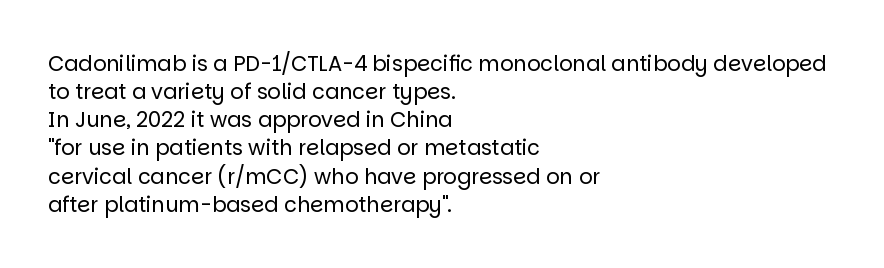
Visually the block forms a straight wall on the left and a jagged coastline on the right. Style check: upright. Bold? No — there's no thickening of the strokes. Notice how descenders clear the ascenders below comfortably — that's standard leading. Each word holds together tightly as a unit, with standard inter-letter gaps.
